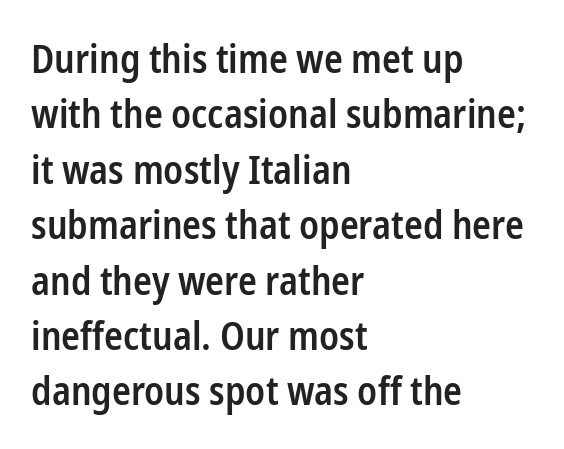
Q: Is the text bold? A: Semi-bold.
Q: Is the text italic (slanted)? A: No, it is upright.
Q: Is the typeface a serif or a sans-serif typeface? A: Sans-serif.
Q: Is the text underlined? A: No.
Q: How is the paragraph aligned? A: Left-aligned.
Q: Is the spacing between letters normal or unusually wide? A: Normal.
Q: Is the spacing between lines tight, normal or loose? A: Normal.
Q: Width (condensed, normal, or wide)? A: Condensed.
Q: Stroke contrast? A: Low.
Q: x-height? A: Medium.
Q: Monospaced? A: No.
